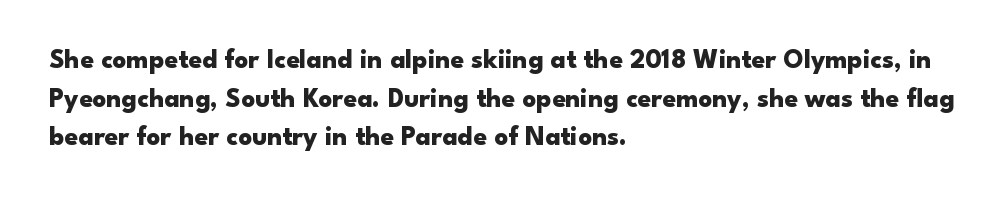
The glyphs are unaccompanied by any horizontal stroke below them. Alignment: flush left. Its strokes are broad and dark, the hallmark of bold type. Designer's note — italics off, roman on.
